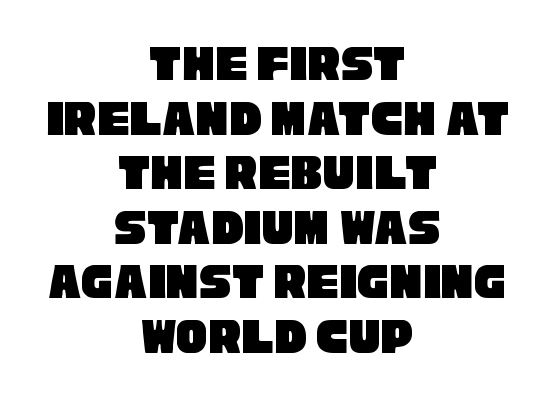
In terms of leading, this rendering errs on the cramped side. Which margin do the lines hug? Neither — every line sits in the middle. Grotesque or geometric, the face here clearly has no serifs. Spacing verdict: proportional, widths tailored to each character. Honestly, the letter spacing is just normal — you wouldn't notice it. Rule under the text: the space is simply empty.
